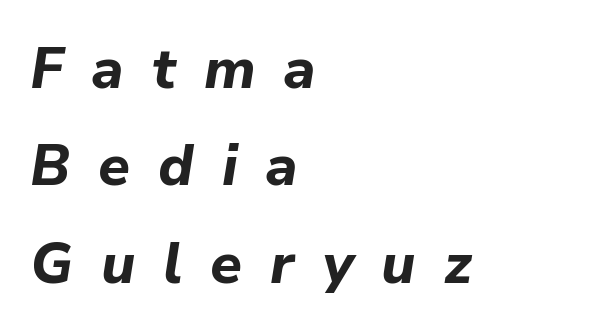
The image shows 57 px bold type, italic (leaning right); set left-aligned, line spacing 1.71x, unusually wide letter spacing (+0.49 em), not underlined; low stroke contrast and a medium x-height.
